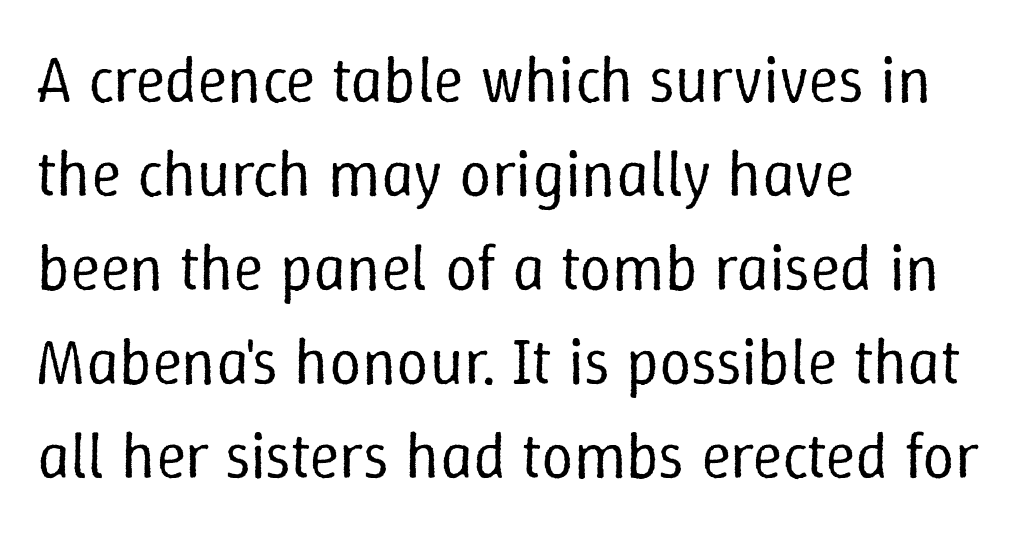
Q: Is the text bold? A: No.
Q: Is the text italic (slanted)? A: No, it is upright.
Q: Is the text underlined? A: No.
Q: How is the paragraph aligned? A: Left-aligned.
Q: Is the spacing between letters normal or unusually wide? A: Normal.
Q: Is the spacing between lines tight, normal or loose? A: Normal.
Q: Width (condensed, normal, or wide)? A: Normal.
Q: Stroke contrast? A: Low.
Q: x-height? A: Medium.
Q: Monospaced? A: No.
